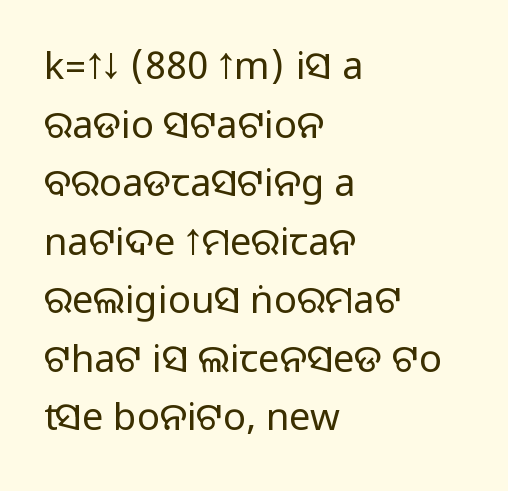
The font's upright variant was chosen for this text. Honestly, there is no underline to notice here at all. This rendering leaves character spacing at its baseline value. Layout note: lines flush left. The rendering uses a moderate line-height, typical for paragraphs. The face used here is proportionally spaced, like ordinary book or web type.
